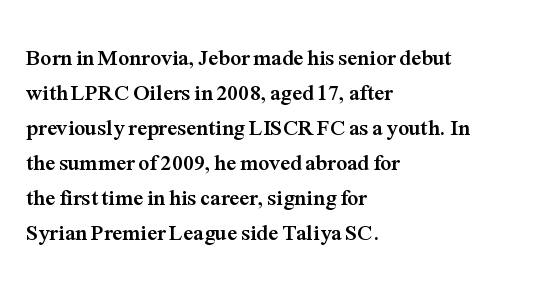
The image shows 22 px bold type, upright; set left-aligned, normal line spacing (1.59x), normal letter spacing, not underlined.
